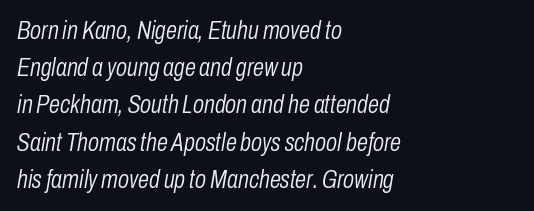
{"italic": "yes", "lean": "right", "slant_degrees": 10, "bold": "no", "underline": "no", "align": "left", "line_spacing": "normal", "line_spacing_ratio": 1.49, "letter_spacing": "normal", "letter_spacing_em": 0.0, "glyph_px": 25}
